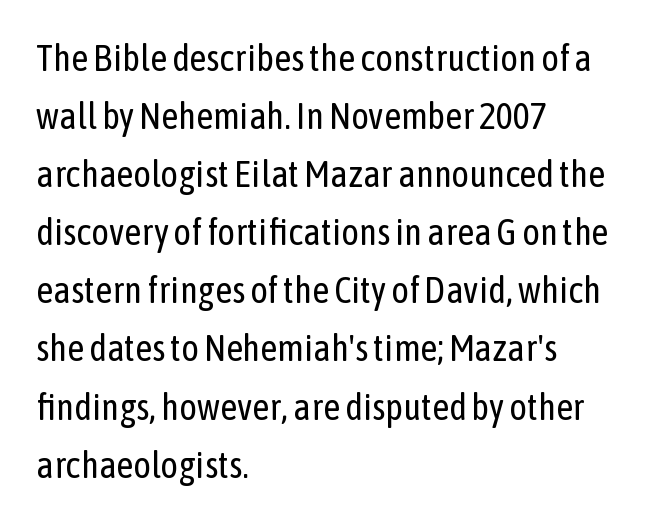
Q: Is the text bold? A: No.
Q: Is the text italic (slanted)? A: No, it is upright.
Q: Is the typeface a serif or a sans-serif typeface? A: Sans-serif.
Q: Is the text underlined? A: No.
Q: How is the paragraph aligned? A: Left-aligned.
Q: Is the spacing between letters normal or unusually wide? A: Normal.
Q: Is the spacing between lines tight, normal or loose? A: Normal.
Q: Width (condensed, normal, or wide)? A: Condensed.
Q: Stroke contrast? A: Low.
Q: x-height? A: Medium.
Q: Monospaced? A: No.
